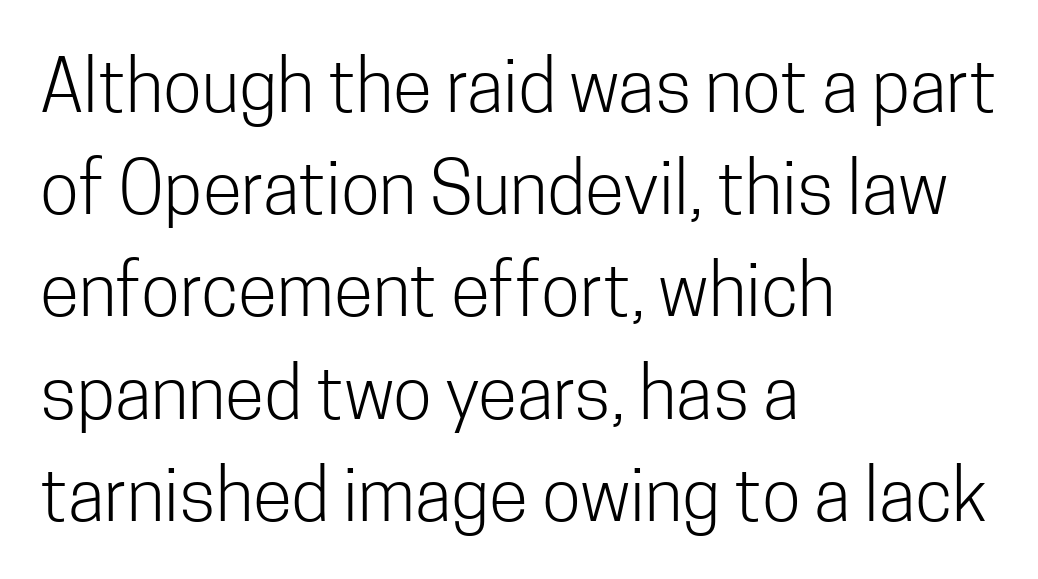
{"serif": "no", "italic": "no", "bold": "no", "weight": "light", "width": "condensed", "stroke_contrast": "low", "x_height": "medium", "monospaced": "no", "underline": "no", "align": "left", "line_spacing": "normal", "line_spacing_ratio": 1.42, "letter_spacing": "normal", "letter_spacing_em": 0.0, "glyph_px": 72}
